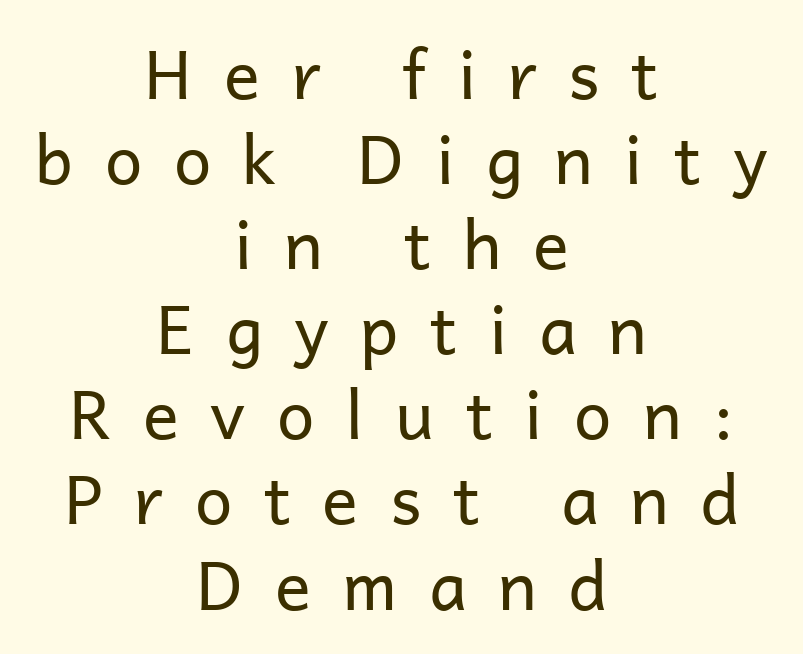
Q: Is the text bold? A: No.
Q: Is the text italic (slanted)? A: No, it is upright.
Q: Is the typeface a serif or a sans-serif typeface? A: Sans-serif.
Q: Is the text underlined? A: No.
Q: How is the paragraph aligned? A: Centered.
Q: Is the spacing between letters normal or unusually wide? A: Unusually wide.
Q: Is the spacing between lines tight, normal or loose? A: Normal.
Q: Width (condensed, normal, or wide)? A: Normal.
Q: Stroke contrast? A: Low.
Q: x-height? A: Medium.
Q: Monospaced? A: No.
